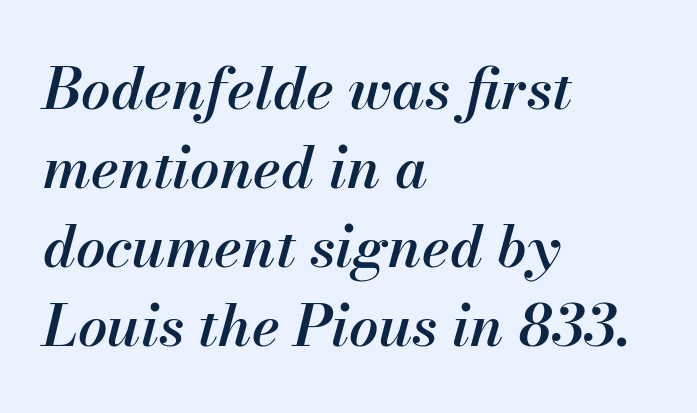
This is moderately heavy type, rendered in semibold. It's the slanting kind of type. Proportional: the letters do not fall into vertical columns. Compared with a centered layout, this one pins lines to the left instead. Lines of text with bare space underneath.
